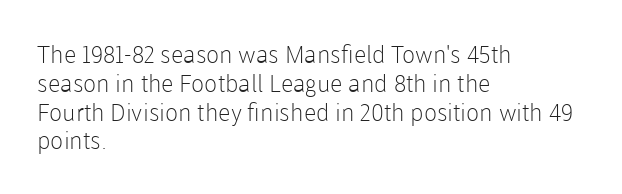
Horizontal alignment here is leftward, the default for most running prose. Is the stroke heavy? The answer is a plain regular-or-lighter. Posture: upright roman. The baseline area is clear. Between one letter and the next there's only the usual sliver of space.
